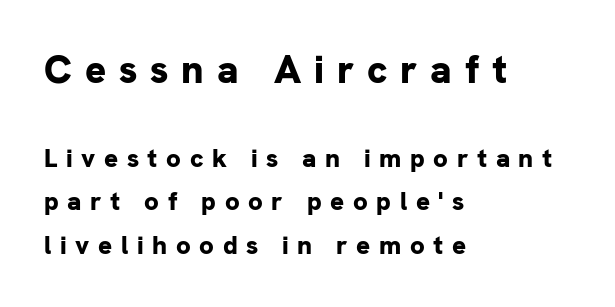
The image shows 39 px bold sans-serif type, upright; set left-aligned, normal line spacing (1.68x), unusually wide letter spacing (+0.33 em), not underlined; the first (top) block is 1.5x larger; low stroke contrast and a medium x-height.
